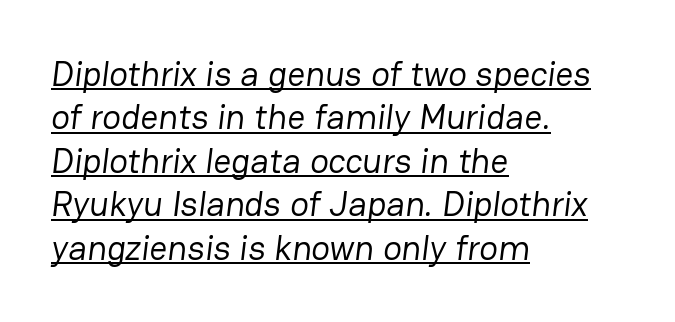
{"serif": "no", "bold": "no", "weight": "regular", "width": "normal", "stroke_contrast": "low", "x_height": "medium", "monospaced": "no", "underline": "yes", "align": "left", "line_spacing_ratio": 1.24, "letter_spacing": "normal", "letter_spacing_em": 0.0, "glyph_px": 35}
